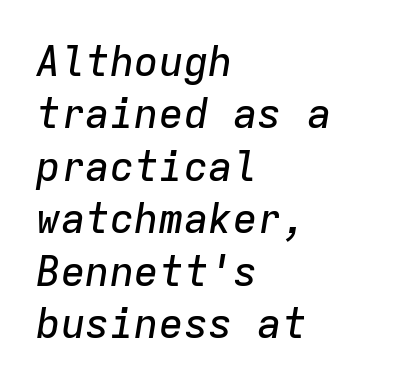
The image shows 41 px text type, italic (leaning right), monospaced; set left-aligned, normal line spacing (1.28x), normal letter spacing, not underlined; low stroke contrast and a medium x-height.
